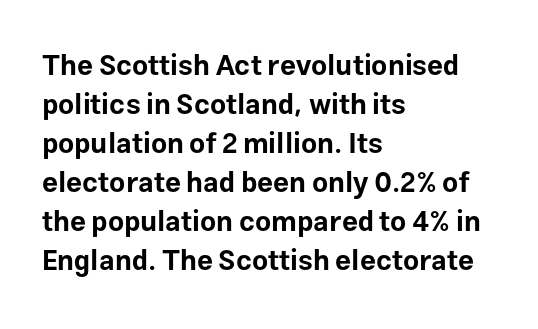
The image shows 28 px bold sans-serif type, upright; set left-aligned, normal line spacing (1.39x), normal letter spacing, not underlined; low stroke contrast and a medium x-height.
